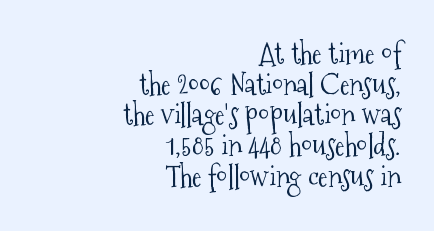
{"serif": "yes", "italic": "no", "bold": "no", "weight": "light", "width": "condensed", "stroke_contrast": "medium", "x_height": "medium", "monospaced": "no", "underline": "no", "align": "right", "line_spacing": "tight", "line_spacing_ratio": 1.06, "letter_spacing": "normal", "letter_spacing_em": 0.0, "glyph_px": 29}
